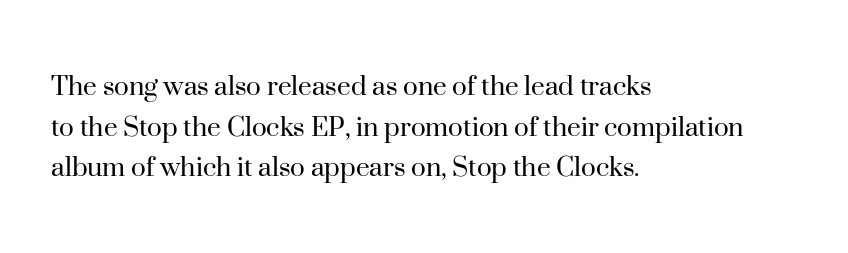
{"serif": "yes", "italic": "no", "bold": "no", "weight": "regular", "width": "normal", "stroke_contrast": "high", "x_height": "small", "monospaced": "no", "underline": "no", "align": "left", "line_spacing": "normal", "line_spacing_ratio": 1.31, "letter_spacing": "normal", "letter_spacing_em": 0.0, "glyph_px": 31}
